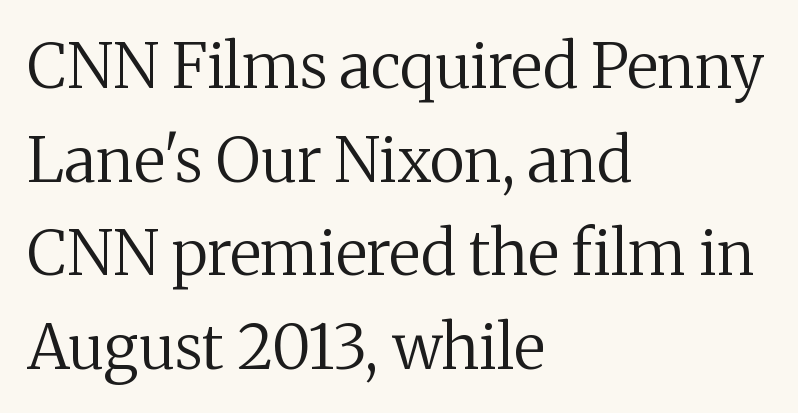
One-word summary of the alignment: left. The weight tops out at a normal text grade. You could not count columns in this text — the font is proportionally spaced. Type without underlining.
